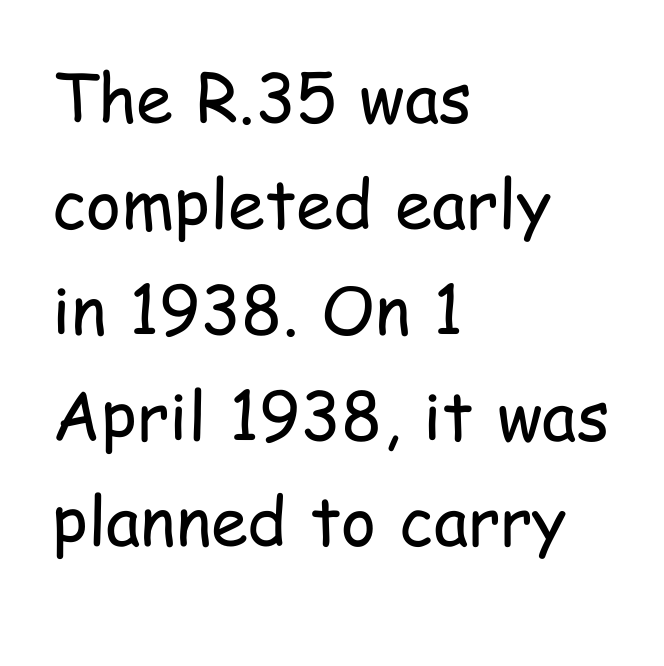
{"serif": "no", "italic": "no", "bold": "no", "weight": "regular", "width": "condensed", "stroke_contrast": "low", "x_height": "medium", "monospaced": "no", "underline": "no", "align": "left", "line_spacing": "normal", "line_spacing_ratio": 1.58, "letter_spacing": "normal", "letter_spacing_em": 0.0, "glyph_px": 67}
